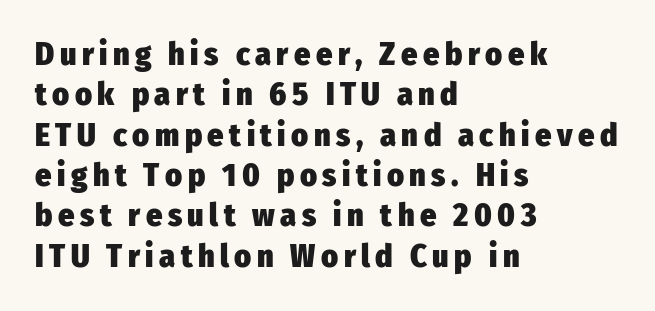
The image shows 32 px heavy, condensed sans-serif type, upright; set left-aligned, normal line spacing (1.26x), not underlined; low stroke contrast and a medium x-height.
